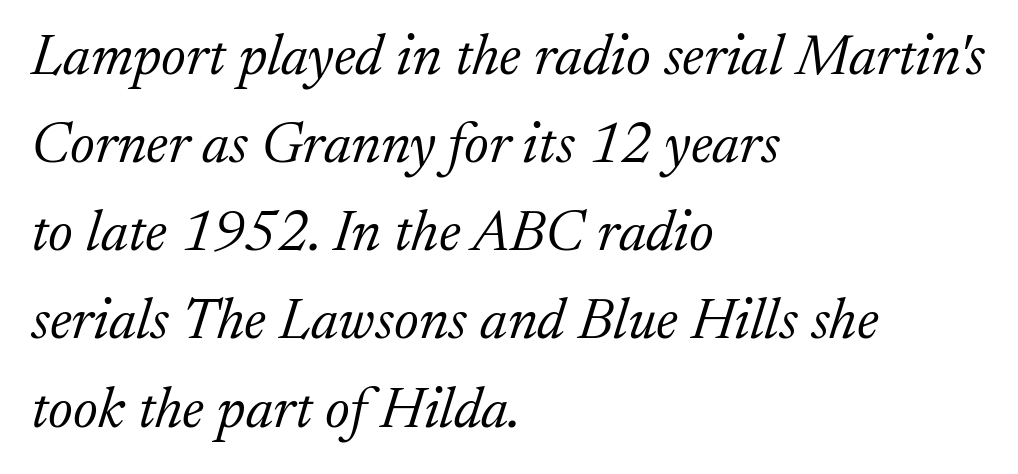
The passage shown stacks its lines at a standard gap. This rendering uses left alignment, leaving the right contour irregular. Plain, unruled lines of type. Style check: oblique.
